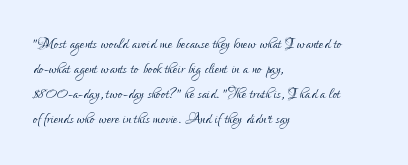
The image shows 20 px text type; set left-aligned, normal line spacing (1.25x), normal letter spacing, not underlined.
